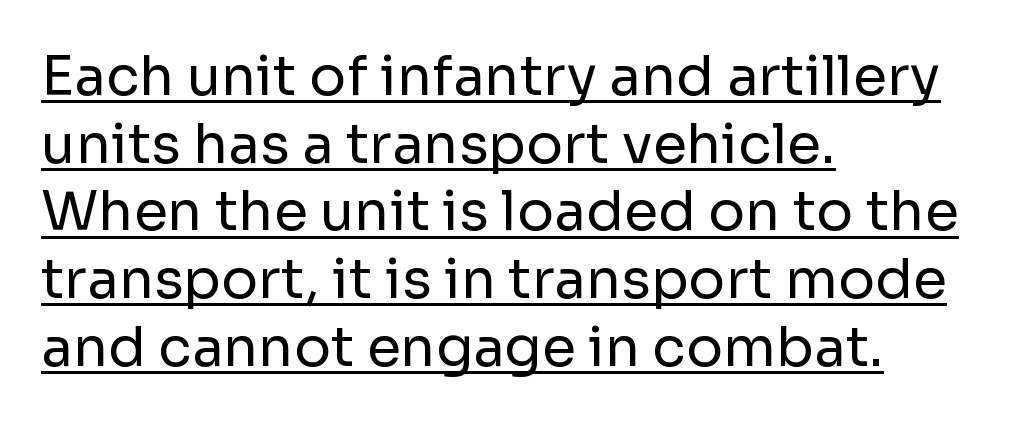
Q: Is the text bold? A: No.
Q: Is the text italic (slanted)? A: No, it is upright.
Q: Is the typeface a serif or a sans-serif typeface? A: Sans-serif.
Q: Is the text underlined? A: Yes.
Q: How is the paragraph aligned? A: Left-aligned.
Q: Is the spacing between letters normal or unusually wide? A: Normal.
Q: Width (condensed, normal, or wide)? A: Normal.
Q: Stroke contrast? A: Low.
Q: x-height? A: Medium.
Q: Monospaced? A: No.
